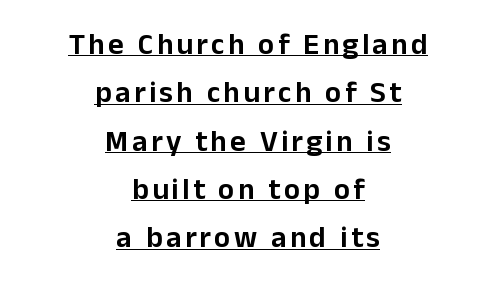
Q: Is the text italic (slanted)? A: No, it is upright.
Q: Is the typeface a serif or a sans-serif typeface? A: Sans-serif.
Q: Is the text underlined? A: Yes.
Q: How is the paragraph aligned? A: Centered.
Q: Is the spacing between lines tight, normal or loose? A: Normal.
Q: Width (condensed, normal, or wide)? A: Normal.
Q: Stroke contrast? A: Low.
Q: x-height? A: Medium.
Q: Monospaced? A: No.
